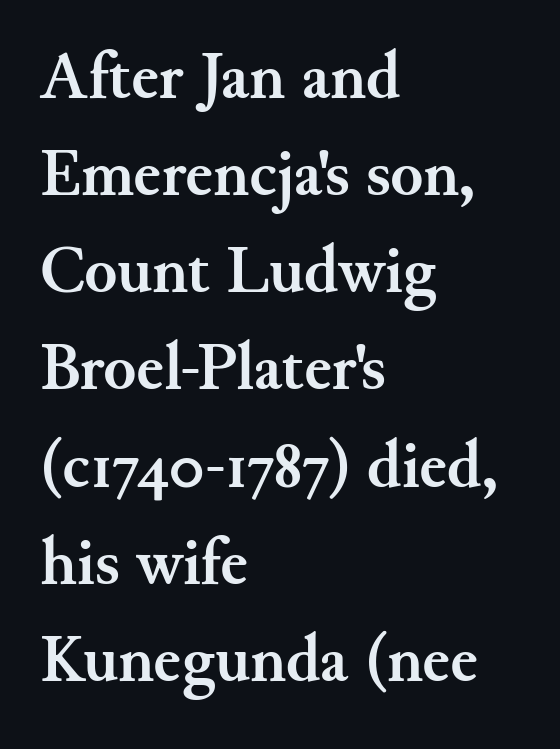
Leftover space on each line is placed entirely after the last word. A bare baseline throughout the passage. Spacing between characters is what you'd get straight out of the box. Interline gaps are of average width in this sample.
